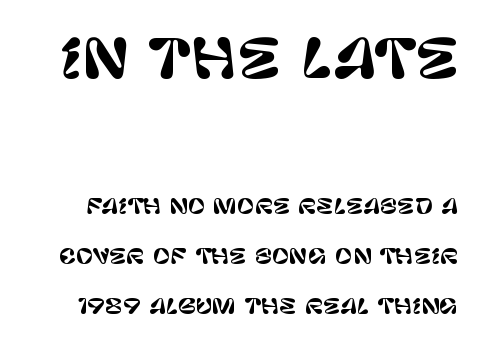
Q: Is the text italic (slanted)? A: Yes.
Q: Is the typeface a serif or a sans-serif typeface? A: Sans-serif.
Q: Is the text underlined? A: No.
Q: Is the spacing between letters normal or unusually wide? A: Normal.
Q: Is the spacing between lines tight, normal or loose? A: Loose.
Q: Which block of text is set in a larger size, the first (top) or the second (bottom)? A: The first (top) one.
Q: Width (condensed, normal, or wide)? A: Normal.
Q: Stroke contrast? A: Low.
Q: x-height? A: Large.
Q: Monospaced? A: No.
